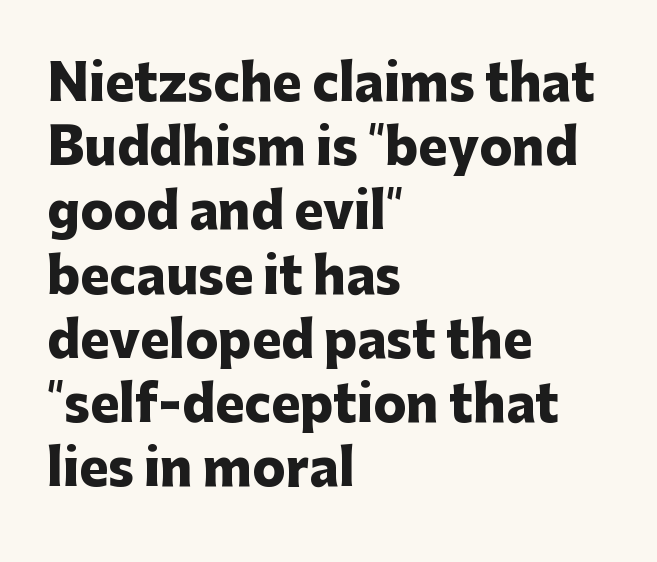
{"serif": "no", "italic": "no", "bold": "yes", "weight": "heavy", "width": "normal", "stroke_contrast": "low", "x_height": "medium", "monospaced": "no", "underline": "no", "align": "left", "line_spacing": "normal", "line_spacing_ratio": 1.31, "letter_spacing": "normal", "letter_spacing_em": 0.0, "glyph_px": 49}
